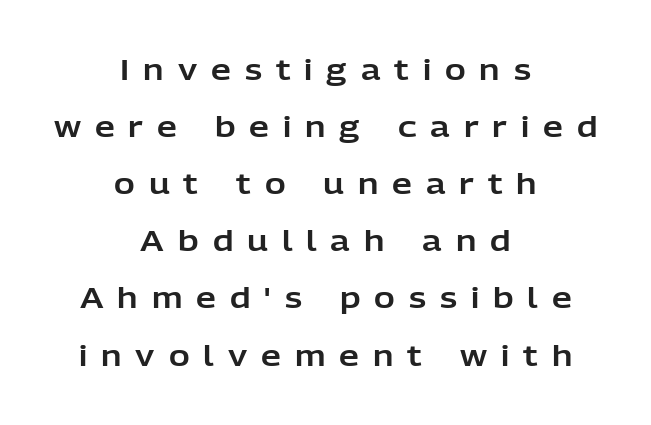
The image shows 28 px sans-serif type, upright; set centered, loose line spacing (2.04x), unusually wide letter spacing (+0.5 em), not underlined; low stroke contrast and a medium x-height.
